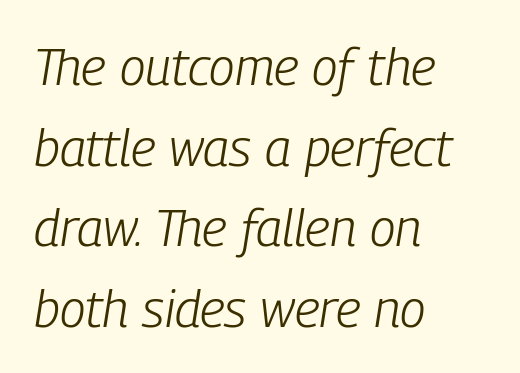
{"italic": "yes", "lean": "right", "slant_degrees": 9, "bold": "no", "weight": "light", "width": "condensed", "stroke_contrast": "low", "x_height": "medium", "monospaced": "no", "underline": "no", "align": "left", "line_spacing": "normal", "line_spacing_ratio": 1.55, "letter_spacing": "normal", "letter_spacing_em": 0.0, "glyph_px": 52}
